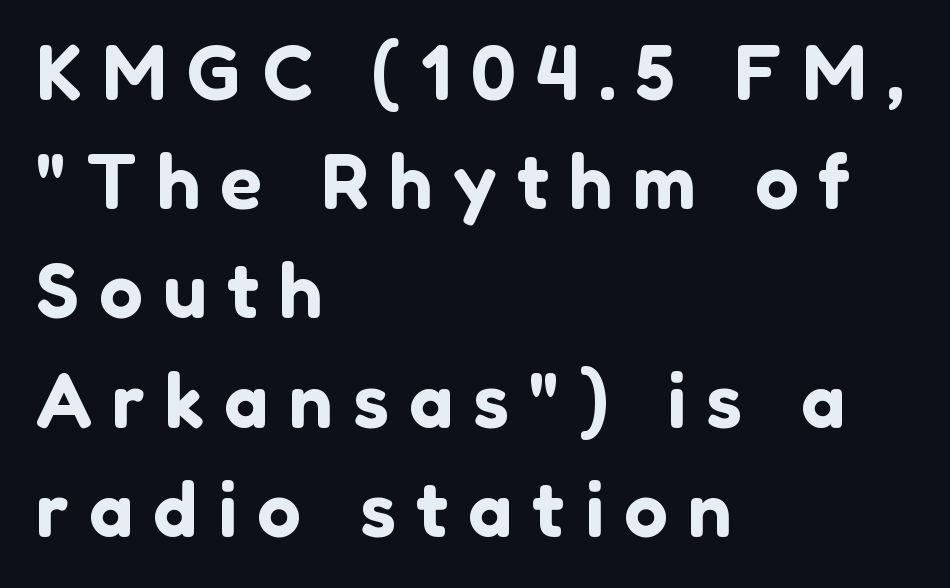
The image shows 78 px sans-serif type, upright; set left-aligned, normal line spacing (1.4x), unusually wide letter spacing (+0.26 em), not underlined; low stroke contrast and a medium x-height.
